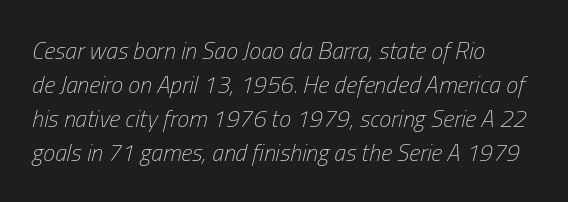
The image shows 24 px text type, italic (leaning right); set left-aligned, normal line spacing (1.41x), normal letter spacing, not underlined.
